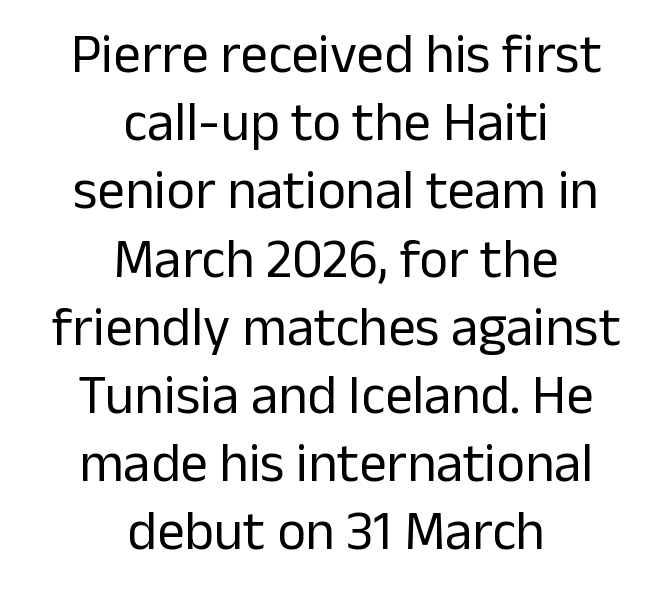
The image shows 55 px regular-weight sans-serif type, upright; set centered, line spacing 1.24x, normal letter spacing, not underlined; low stroke contrast and a medium x-height.
